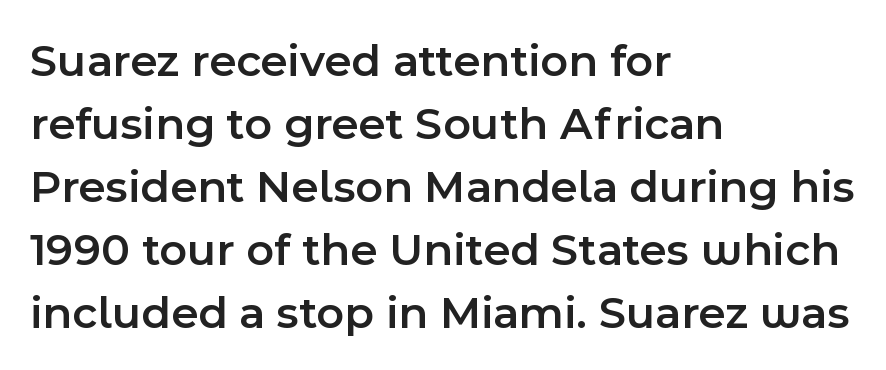
Q: Is the text bold? A: Semi-bold.
Q: Is the text italic (slanted)? A: No, it is upright.
Q: Is the typeface a serif or a sans-serif typeface? A: Sans-serif.
Q: Is the text underlined? A: No.
Q: How is the paragraph aligned? A: Left-aligned.
Q: Is the spacing between letters normal or unusually wide? A: Normal.
Q: Is the spacing between lines tight, normal or loose? A: Normal.
Q: Width (condensed, normal, or wide)? A: Normal.
Q: x-height? A: Medium.
Q: Monospaced? A: No.
